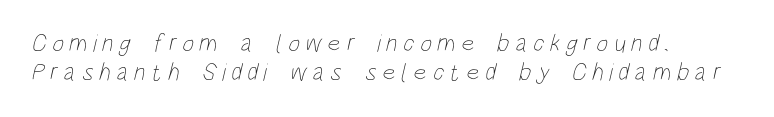
Q: Is the text bold? A: No.
Q: Is the text underlined? A: No.
Q: How is the paragraph aligned? A: Left-aligned.
Q: Is the spacing between letters normal or unusually wide? A: Unusually wide.
